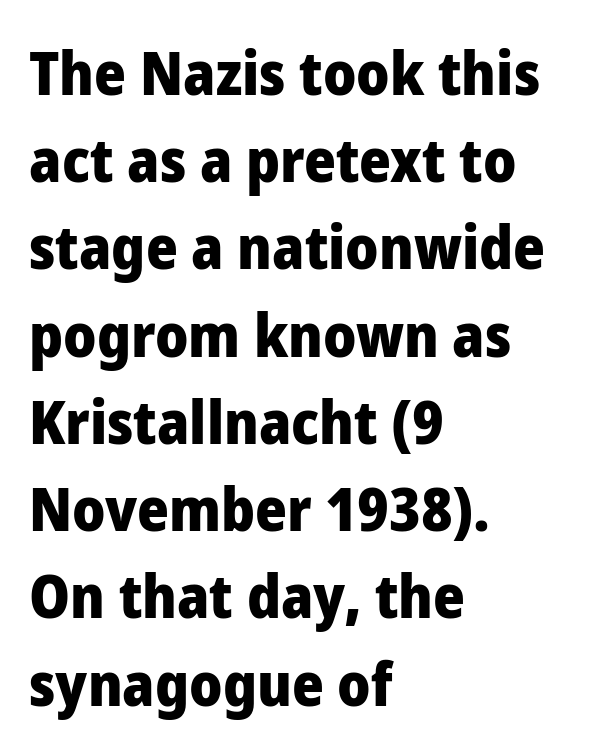
Q: Is the text bold? A: Yes.
Q: Is the text italic (slanted)? A: No, it is upright.
Q: Is the typeface a serif or a sans-serif typeface? A: Sans-serif.
Q: Is the text underlined? A: No.
Q: How is the paragraph aligned? A: Left-aligned.
Q: Is the spacing between letters normal or unusually wide? A: Normal.
Q: Is the spacing between lines tight, normal or loose? A: Normal.
Q: Width (condensed, normal, or wide)? A: Normal.
Q: Stroke contrast? A: Low.
Q: x-height? A: Medium.
Q: Monospaced? A: No.
